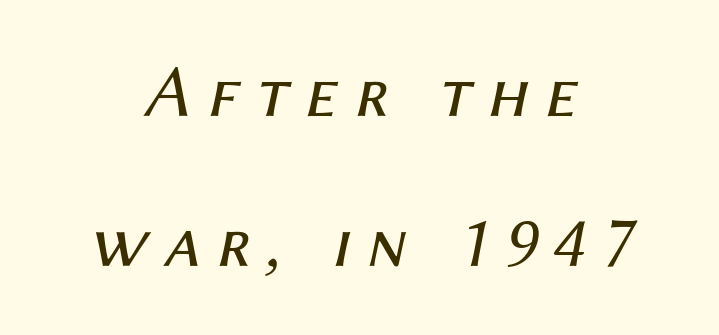
{"italic": "yes", "lean": "right", "slant_degrees": 12, "bold": "no", "weight": "regular", "width": "normal", "stroke_contrast": "medium", "x_height": "medium", "monospaced": "no", "underline": "no", "align": "center", "line_spacing": "loose", "line_spacing_ratio": 2.03, "letter_spacing": "wide", "letter_spacing_em": 0.21, "glyph_px": 74}
